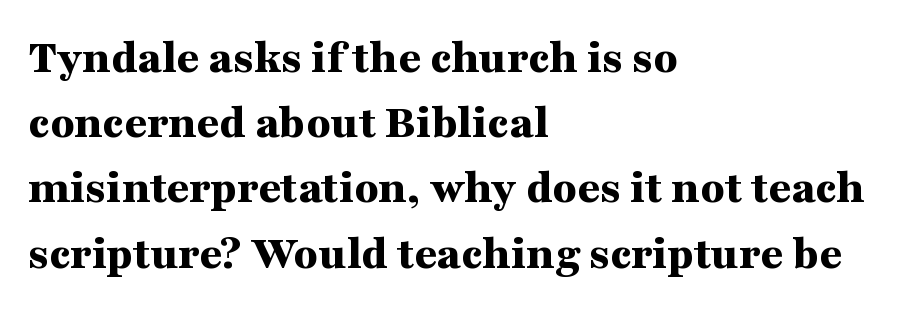
Q: Is the text bold? A: Yes.
Q: Is the text italic (slanted)? A: No, it is upright.
Q: Is the typeface a serif or a sans-serif typeface? A: Serif.
Q: Is the text underlined? A: No.
Q: How is the paragraph aligned? A: Left-aligned.
Q: Is the spacing between letters normal or unusually wide? A: Normal.
Q: Is the spacing between lines tight, normal or loose? A: Normal.
Q: Width (condensed, normal, or wide)? A: Wide.
Q: Stroke contrast? A: Medium.
Q: x-height? A: Medium.
Q: Monospaced? A: No.
